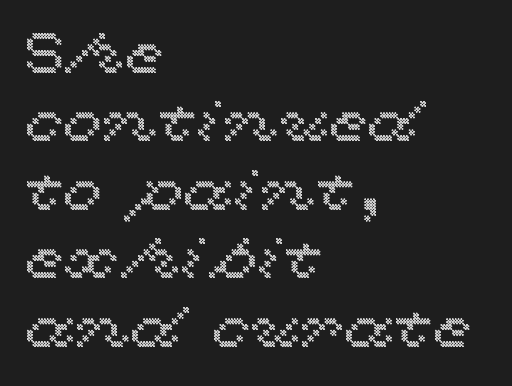
The image shows 57 px wide type; set left-aligned, line spacing 1.2x, normal letter spacing, not underlined; a medium x-height.
